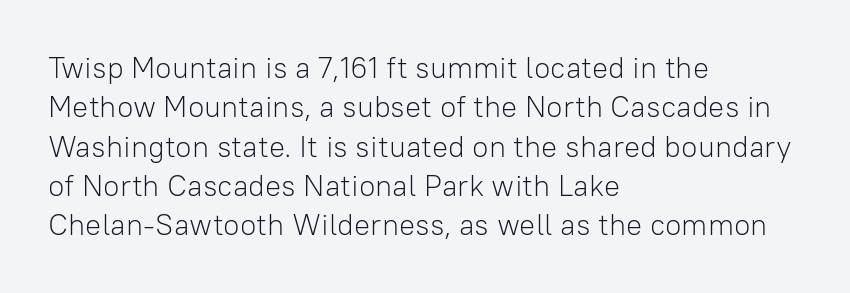
Anything drawn beneath the words? Only blank space. The rendering shows plain stroke endings on the letterforms — a sans-serif design. This rendering uses left alignment, leaving the right contour irregular. These lines were composed using upright roman letters. The letters advance in unequal steps, a hallmark of proportional type.
